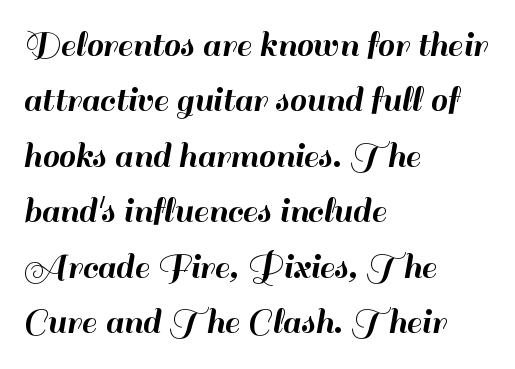
Q: Is the text italic (slanted)? A: Yes.
Q: Is the typeface a serif or a sans-serif typeface? A: Sans-serif.
Q: Is the text underlined? A: No.
Q: How is the paragraph aligned? A: Left-aligned.
Q: Is the spacing between letters normal or unusually wide? A: Normal.
Q: Is the spacing between lines tight, normal or loose? A: Normal.
Q: Width (condensed, normal, or wide)? A: Normal.
Q: Stroke contrast? A: High.
Q: x-height? A: Small.
Q: Monospaced? A: No.
